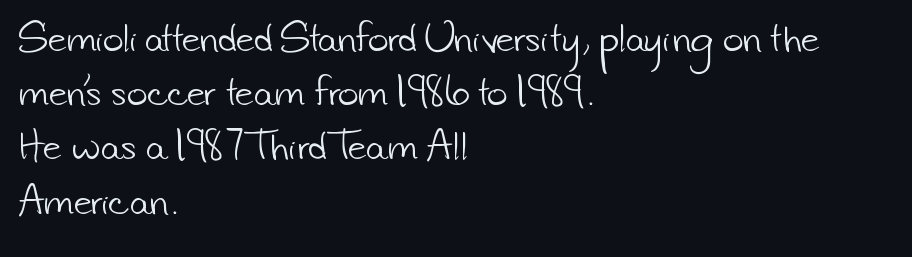
Q: Is the text bold? A: No.
Q: Is the typeface a serif or a sans-serif typeface? A: Sans-serif.
Q: Is the text underlined? A: No.
Q: How is the paragraph aligned? A: Left-aligned.
Q: Is the spacing between letters normal or unusually wide? A: Normal.
Q: Is the spacing between lines tight, normal or loose? A: Normal.
Q: Width (condensed, normal, or wide)? A: Normal.
Q: Stroke contrast? A: Low.
Q: x-height? A: Small.
Q: Monospaced? A: No.
